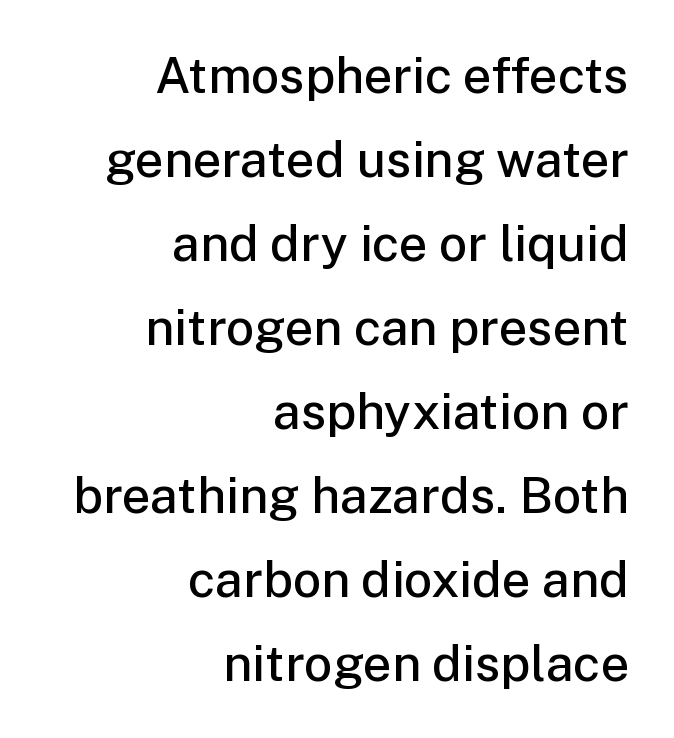
The image shows 50 px semibold sans-serif type, upright; set right-aligned, normal line spacing (1.68x), normal letter spacing, not underlined; low stroke contrast and a medium x-height.
